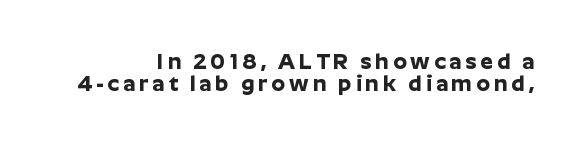
The image shows 22 px bold type, upright; set right-aligned, tight line spacing (1.0x), not underlined.
